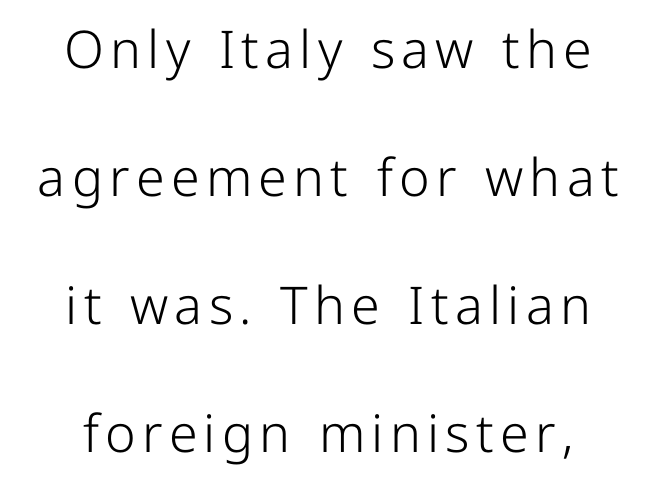
{"serif": "no", "italic": "no", "bold": "no", "weight": "light", "width": "normal", "stroke_contrast": "low", "x_height": "medium", "monospaced": "no", "underline": "no", "line_spacing": "loose", "line_spacing_ratio": 2.46, "glyph_px": 52}
